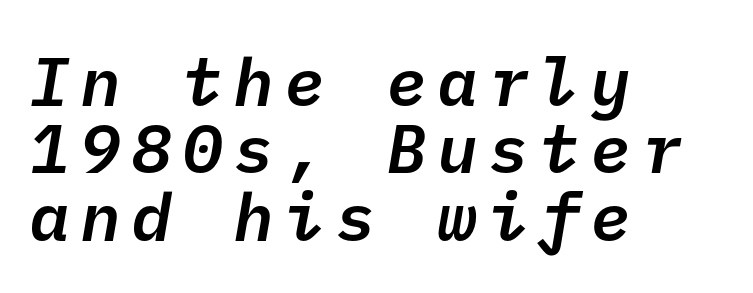
Words float on clear page, feet unadorned. What's the leading like? Squeezed, with rows nearly overlapping. The rendering uses a semibold face; strokes are thickened but not to full bold. The letters carry no serifs — their stems end cleanly without finishing strokes. Left-aligned paragraph, ragged on the right.
